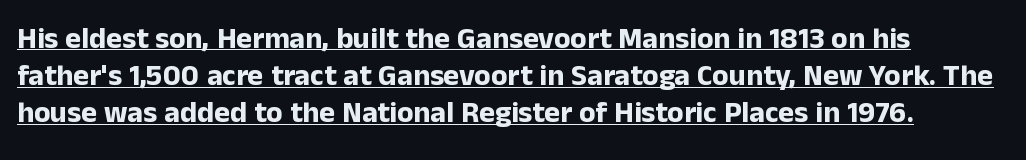
{"serif": "no", "italic": "no", "bold": "yes", "weight": "bold", "width": "normal", "stroke_contrast": "low", "x_height": "medium", "monospaced": "no", "underline": "yes", "line_spacing_ratio": 1.24, "letter_spacing": "normal", "letter_spacing_em": 0.0, "glyph_px": 30}
